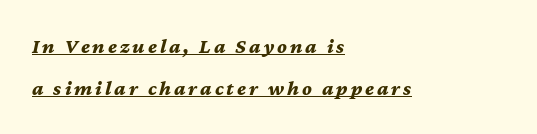
The image shows 21 px bold type, italic (leaning right); set left-aligned, loose line spacing (1.99x), underlined.
